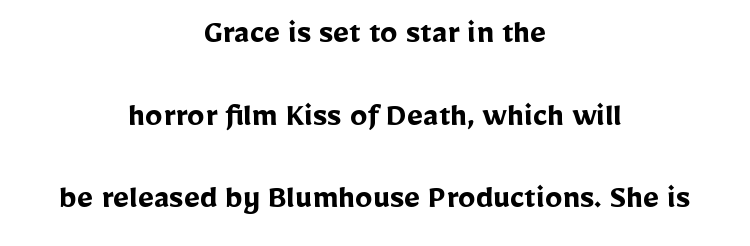
Q: Is the text bold? A: Yes.
Q: Is the text italic (slanted)? A: No, it is upright.
Q: Is the typeface a serif or a sans-serif typeface? A: Sans-serif.
Q: Is the text underlined? A: No.
Q: How is the paragraph aligned? A: Centered.
Q: Is the spacing between letters normal or unusually wide? A: Normal.
Q: Is the spacing between lines tight, normal or loose? A: Loose.
Q: Width (condensed, normal, or wide)? A: Normal.
Q: Stroke contrast? A: Low.
Q: x-height? A: Medium.
Q: Monospaced? A: No.
